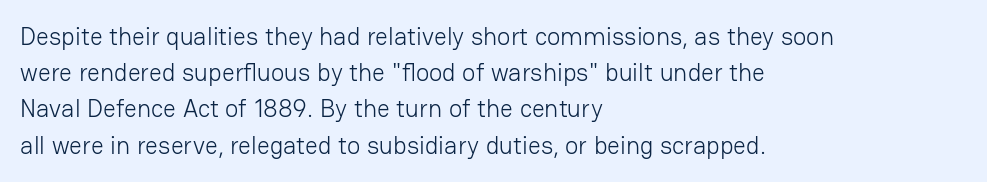
Q: Is the text bold? A: No.
Q: Is the text italic (slanted)? A: No, it is upright.
Q: Is the text underlined? A: No.
Q: How is the paragraph aligned? A: Left-aligned.
Q: Is the spacing between letters normal or unusually wide? A: Normal.
Q: Is the spacing between lines tight, normal or loose? A: Normal.
